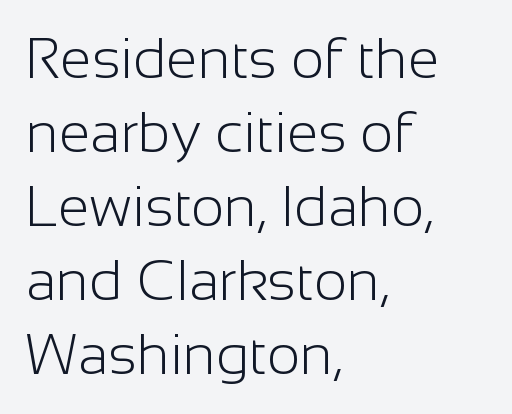
Q: Is the text bold? A: No.
Q: Is the text italic (slanted)? A: No, it is upright.
Q: Is the typeface a serif or a sans-serif typeface? A: Sans-serif.
Q: Is the text underlined? A: No.
Q: How is the paragraph aligned? A: Left-aligned.
Q: Is the spacing between letters normal or unusually wide? A: Normal.
Q: Is the spacing between lines tight, normal or loose? A: Normal.
Q: Width (condensed, normal, or wide)? A: Normal.
Q: Stroke contrast? A: Low.
Q: x-height? A: Medium.
Q: Monospaced? A: No.
